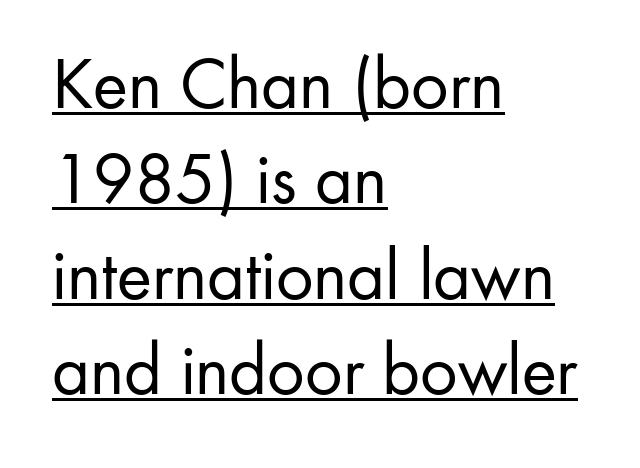
Underline: present. Do the characters align in a grid? No, the font is proportional. Tracking value appears to be zero — textbook default spacing. Ascenders rise straight up at ninety degrees.
